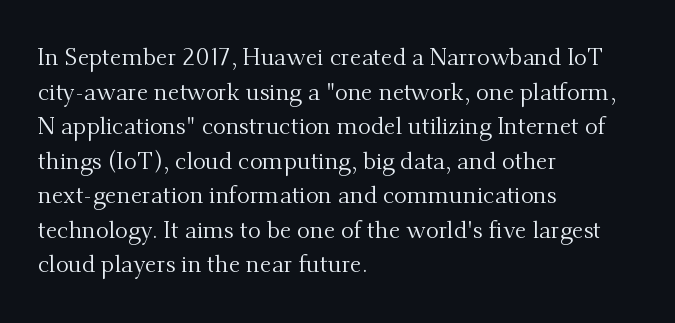
{"italic": "no", "bold": "no", "underline": "no", "align": "left", "line_spacing": "normal", "line_spacing_ratio": 1.44, "letter_spacing": "normal", "letter_spacing_em": 0.0, "glyph_px": 24}
